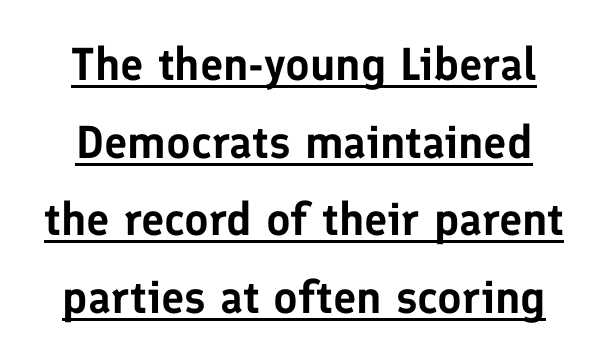
The image shows 46 px sans-serif type, upright; set normal line spacing (1.69x), normal letter spacing, underlined; low stroke contrast and a medium x-height.
